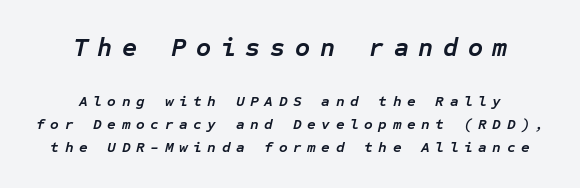
{"italic": "yes", "lean": "right", "slant_degrees": 12, "bold": "yes", "underline": "no", "align": "center", "line_spacing": "normal", "line_spacing_ratio": 1.52, "letter_spacing": "wide", "letter_spacing_em": 0.37, "larger_block": "first", "size_ratio": 1.73, "glyph_px": 26}
